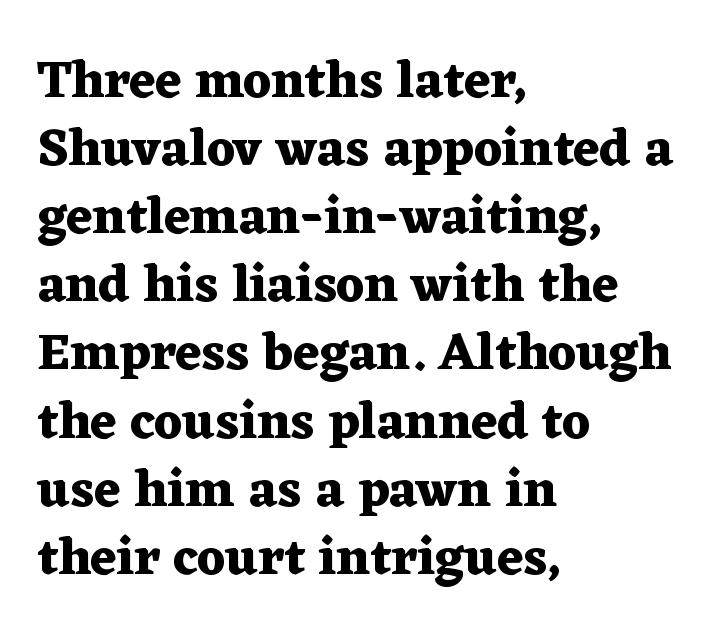
A typesetter would label this face a serif. Character widths vary here, with narrow letters taking less room than wide ones. The leading is moderate, giving the passage an even texture. On the weight axis this lands at bold, roughly 700.
